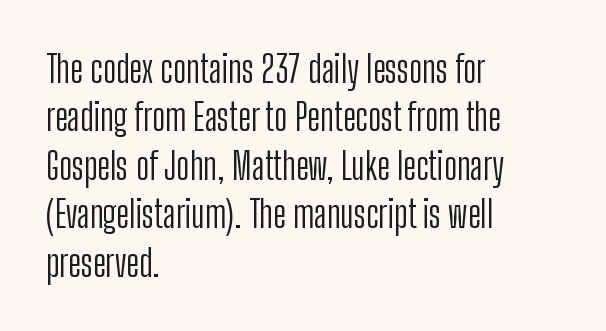
Is there any slant? The stems are plumb. The typesetting does not lean heavy: it is not bold. Decoration check: the copy has no underline. Typographically, this falls in the sans-serif category. In terms of letterspacing, this is plain default setting.
